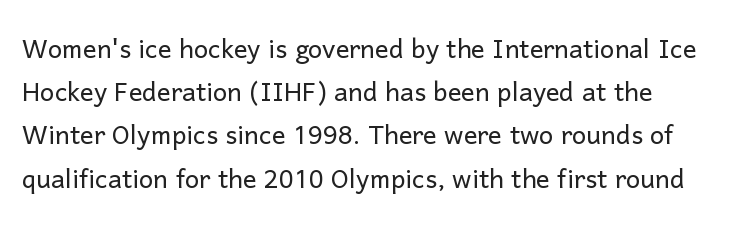
Q: Is the text bold? A: No.
Q: Is the text italic (slanted)? A: No, it is upright.
Q: Is the typeface a serif or a sans-serif typeface? A: Sans-serif.
Q: Is the text underlined? A: No.
Q: How is the paragraph aligned? A: Left-aligned.
Q: Is the spacing between letters normal or unusually wide? A: Normal.
Q: Is the spacing between lines tight, normal or loose? A: Normal.
Q: Width (condensed, normal, or wide)? A: Normal.
Q: Stroke contrast? A: Low.
Q: x-height? A: Medium.
Q: Monospaced? A: No.
